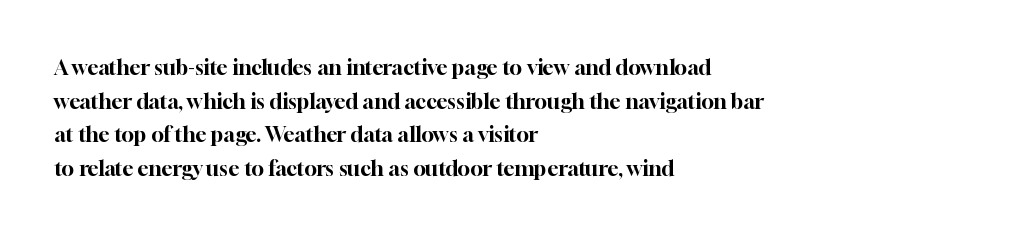
Q: Is the text italic (slanted)? A: No, it is upright.
Q: Is the text underlined? A: No.
Q: How is the paragraph aligned? A: Left-aligned.
Q: Is the spacing between letters normal or unusually wide? A: Normal.
Q: Is the spacing between lines tight, normal or loose? A: Normal.
